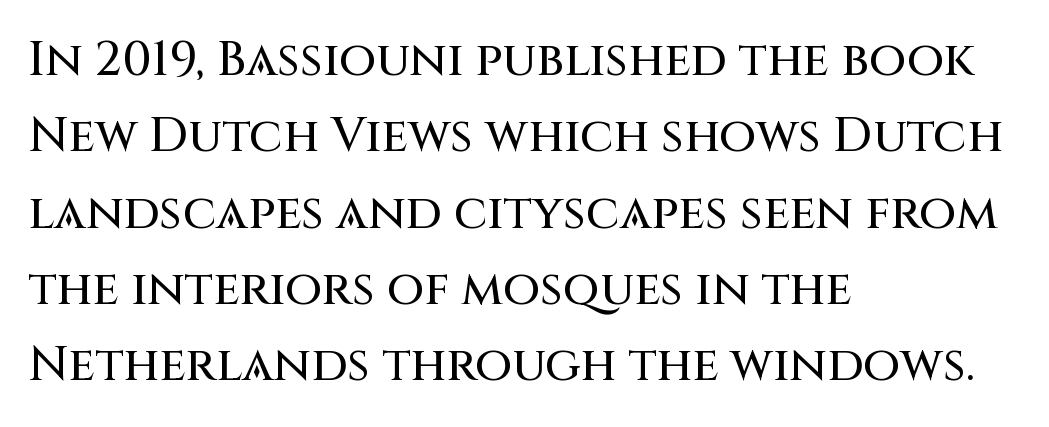
The image shows 48 px sans-serif type, upright; set left-aligned, normal line spacing (1.59x), normal letter spacing, not underlined; medium stroke contrast and a large x-height.
